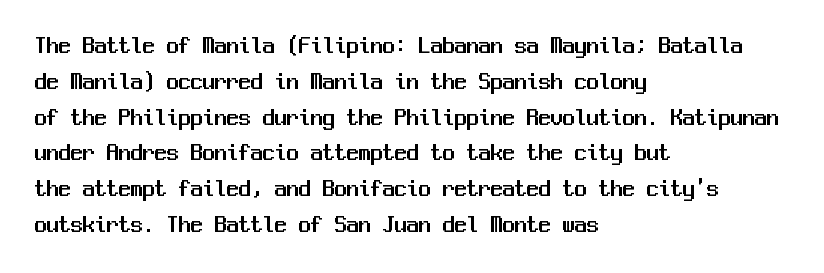
The image shows 24 px text type, upright; set left-aligned, normal line spacing (1.49x), normal letter spacing, not underlined.
